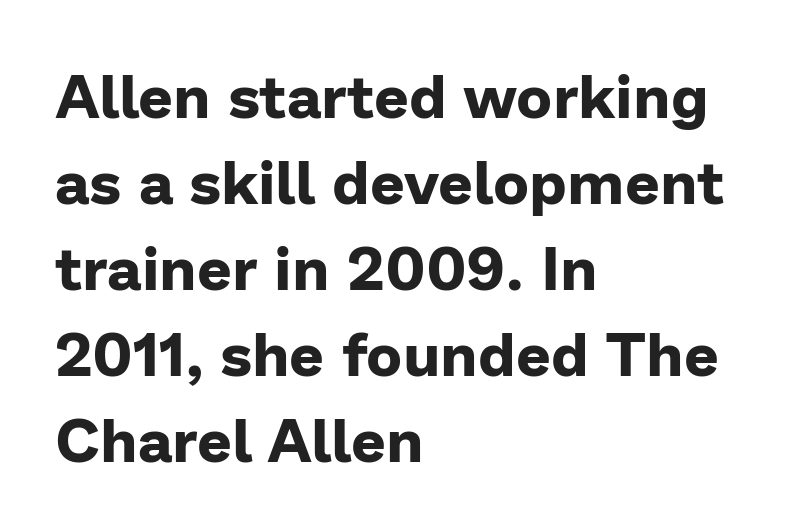
The image shows 61 px bold sans-serif type, upright; set left-aligned, normal line spacing (1.41x), normal letter spacing, not underlined; low stroke contrast and a medium x-height.
